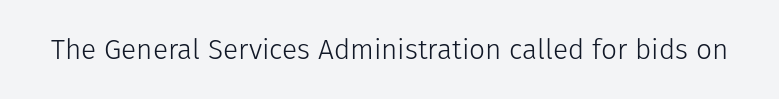
The image shows 28 px light sans-serif type, upright; set normal letter spacing, not underlined; low stroke contrast and a medium x-height.
